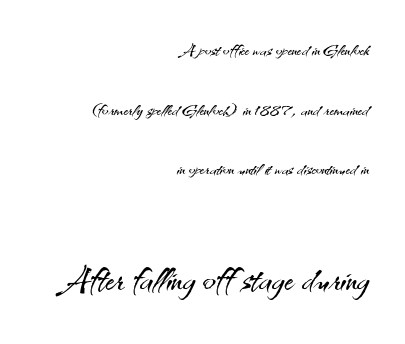
The image shows 48 px light sans-serif type; set right-aligned, loose line spacing (2.48x), normal letter spacing, not underlined; the second (bottom) block is 2.0x larger; medium stroke contrast and a small x-height.
